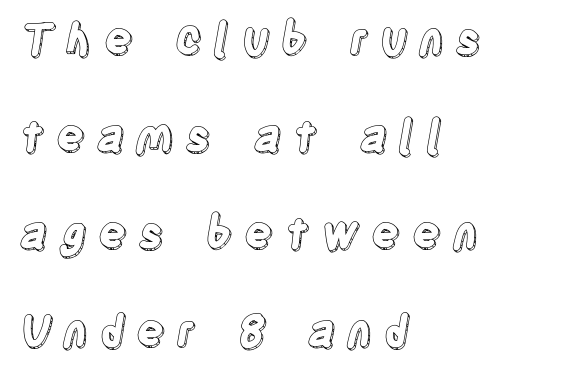
You could only call the tracking loose — the letters float apart. A typesetter would call this proportional, since set widths differ per character. Caption: multi-line text, flush left, ragged right.
